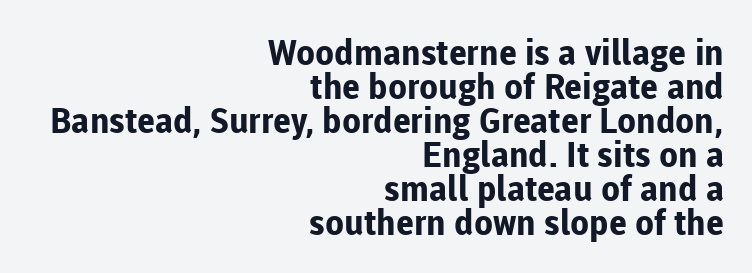
{"serif": "no", "italic": "no", "bold": "yes", "weight": "bold", "width": "normal", "stroke_contrast": "low", "x_height": "medium", "monospaced": "no", "underline": "no", "align": "right", "line_spacing": "tight", "line_spacing_ratio": 0.97, "letter_spacing": "normal", "letter_spacing_em": 0.0, "glyph_px": 35}
